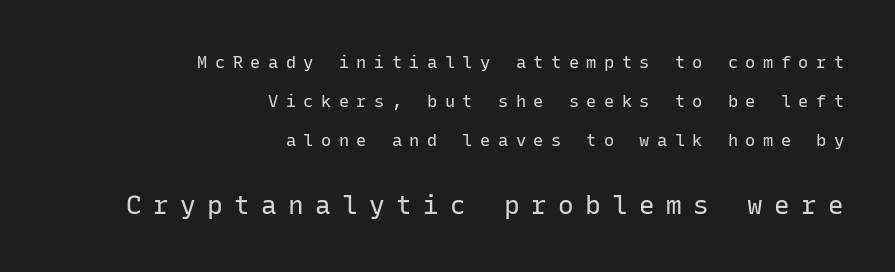
The image shows 26 px text type, upright; set right-aligned, loose line spacing (2.29x), unusually wide letter spacing (+0.44 em), not underlined; the second (bottom) block is 1.53x larger.
